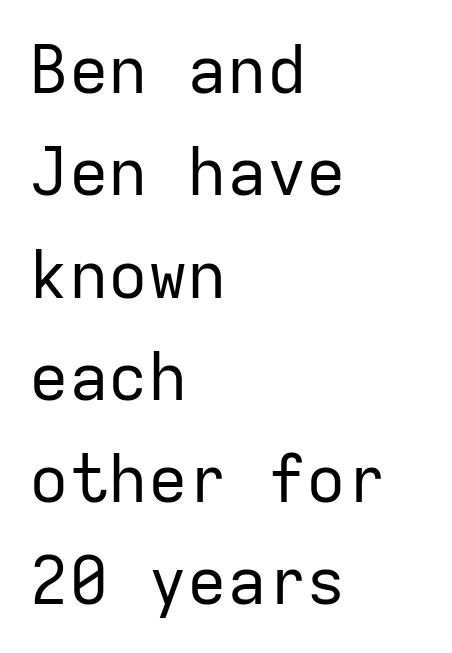
Q: Is the text bold? A: No.
Q: Is the text italic (slanted)? A: No, it is upright.
Q: Is the typeface a serif or a sans-serif typeface? A: Sans-serif.
Q: Is the text underlined? A: No.
Q: How is the paragraph aligned? A: Left-aligned.
Q: Is the spacing between letters normal or unusually wide? A: Normal.
Q: Is the spacing between lines tight, normal or loose? A: Normal.
Q: Width (condensed, normal, or wide)? A: Normal.
Q: Stroke contrast? A: Low.
Q: x-height? A: Medium.
Q: Monospaced? A: Yes.
